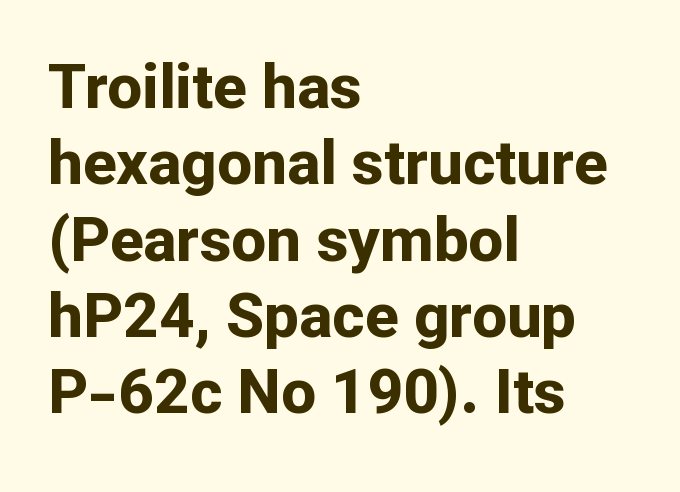
These lines are rendered in a variable-pitch font. Glance below the letters and you will spot only blank space. Is the block centered? No — it sits flush against the left margin. Summary of weight: heavy, a full bold.
